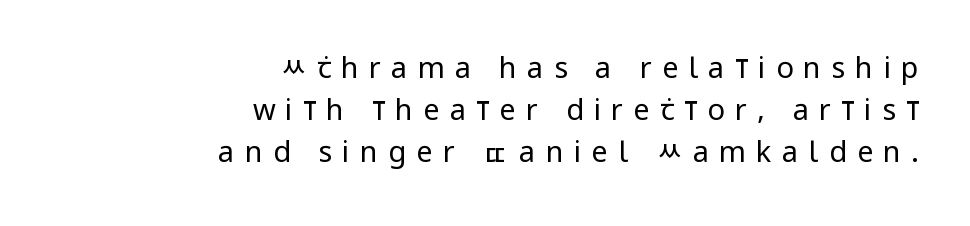
Q: Is the text bold? A: No.
Q: Is the text italic (slanted)? A: No, it is upright.
Q: Is the typeface a serif or a sans-serif typeface? A: Sans-serif.
Q: Is the text underlined? A: No.
Q: How is the paragraph aligned? A: Right-aligned.
Q: Is the spacing between letters normal or unusually wide? A: Unusually wide.
Q: Is the spacing between lines tight, normal or loose? A: Normal.
Q: Width (condensed, normal, or wide)? A: Condensed.
Q: Stroke contrast? A: Low.
Q: x-height? A: Large.
Q: Monospaced? A: No.
